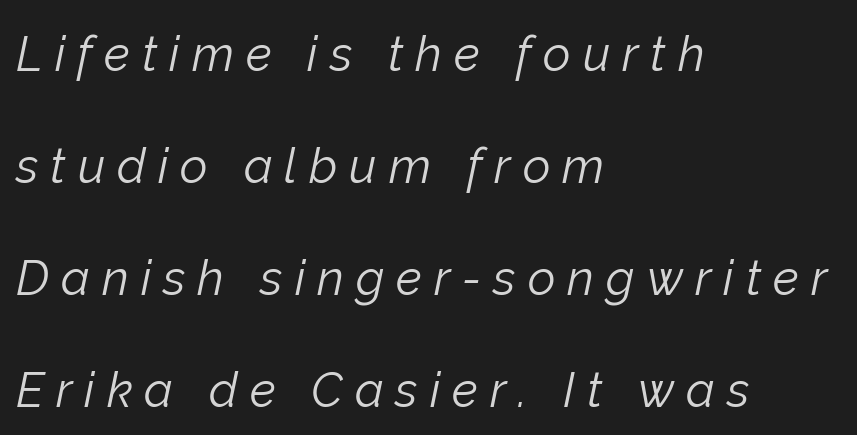
The image shows 48 px light type, italic (leaning right); set left-aligned, loose line spacing (2.33x), unusually wide letter spacing (+0.25 em), not underlined; low stroke contrast and a medium x-height.
